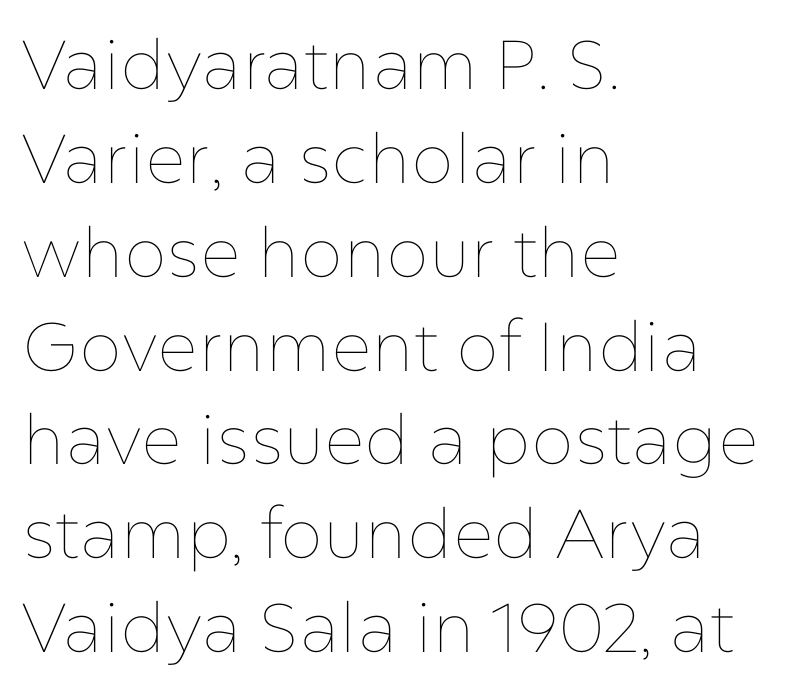
Q: Is the text bold? A: No.
Q: Is the text italic (slanted)? A: No, it is upright.
Q: Is the text underlined? A: No.
Q: How is the paragraph aligned? A: Left-aligned.
Q: Is the spacing between letters normal or unusually wide? A: Normal.
Q: Is the spacing between lines tight, normal or loose? A: Normal.
Q: Width (condensed, normal, or wide)? A: Normal.
Q: Stroke contrast? A: Low.
Q: x-height? A: Medium.
Q: Monospaced? A: No.
